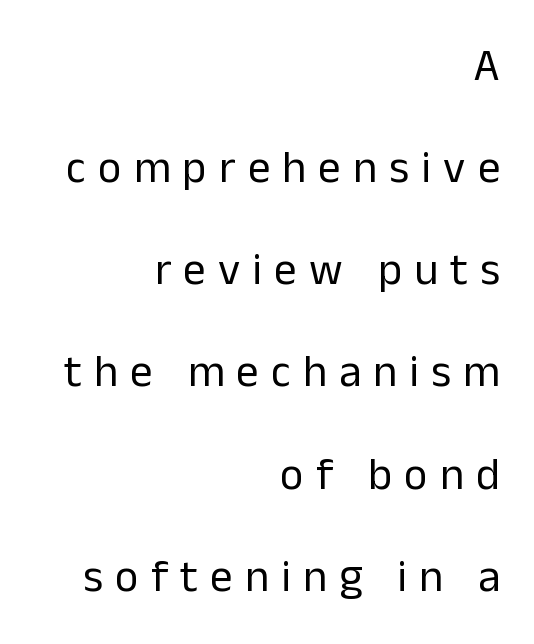
The font is comparable to plain body text, perhaps lighter. The text was rendered using a sans face with plain stroke endings. Rule under the text: the space is simply empty. Short and long lines alike share a common ending point at right. Summary of vertical rhythm: relaxed, with wide interline spacing. You could not count columns in this text — the font is proportionally spaced.
